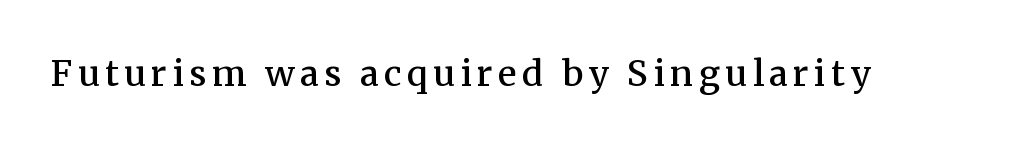
{"serif": "yes", "italic": "no", "bold": "semi", "weight": "semibold", "width": "normal", "stroke_contrast": "medium", "x_height": "medium", "monospaced": "no", "underline": "no", "glyph_px": 35}
